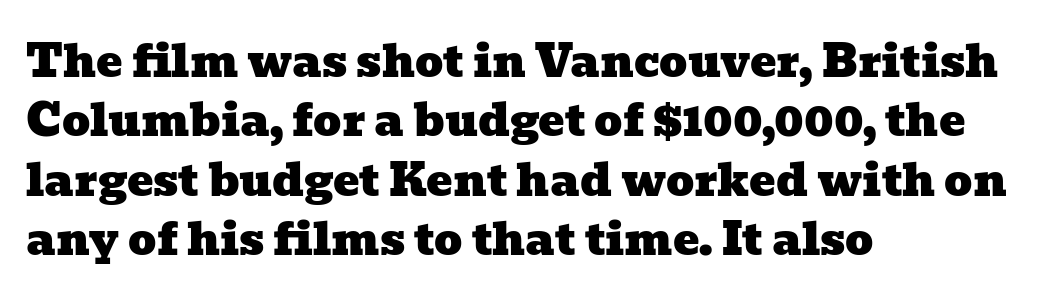
The image shows 44 px wide serif type; set left-aligned, normal line spacing (1.35x), normal letter spacing, not underlined; low stroke contrast and a medium x-height.
